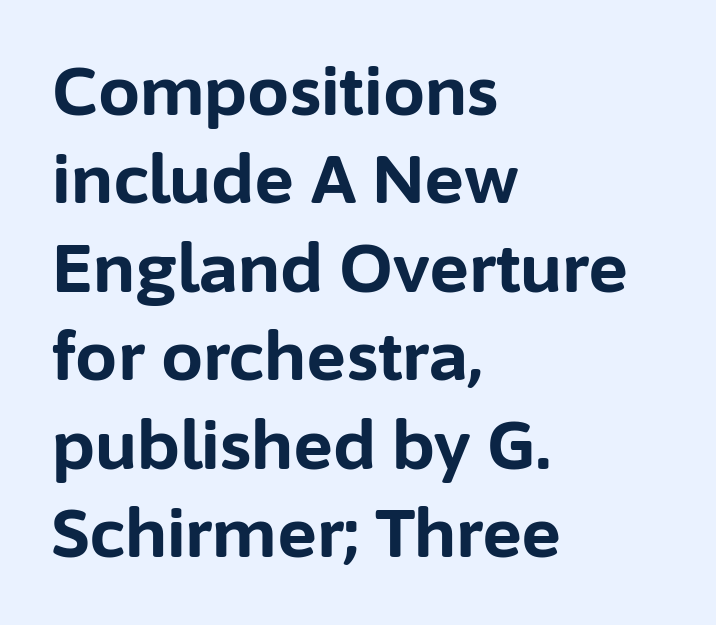
The image shows 67 px bold sans-serif type, upright; set left-aligned, normal line spacing (1.32x), normal letter spacing, not underlined; low stroke contrast and a medium x-height.
